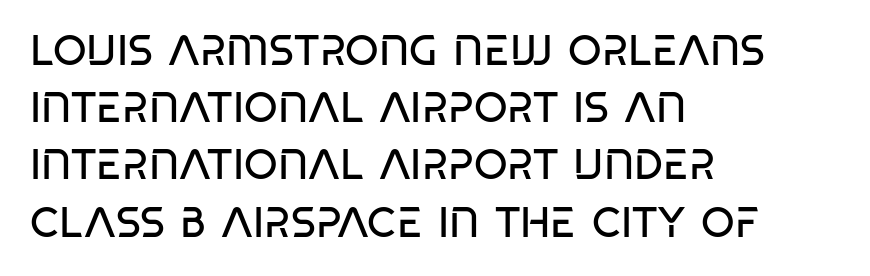
Left-aligned paragraph, ragged on the right. What kind of face is this? One without serifs — a sans. Tracking value appears to be zero — textbook default spacing. Is this a fixed-width face? No — the glyphs have proportional, varying widths.
